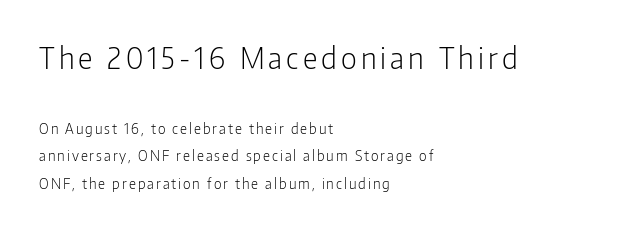
{"serif": "no", "italic": "no", "bold": "no", "weight": "light", "width": "condensed", "stroke_contrast": "low", "x_height": "medium", "monospaced": "no", "underline": "no", "align": "left", "line_spacing": "loose", "line_spacing_ratio": 1.96, "larger_block": "first", "size_ratio": 2.07, "glyph_px": 29}
